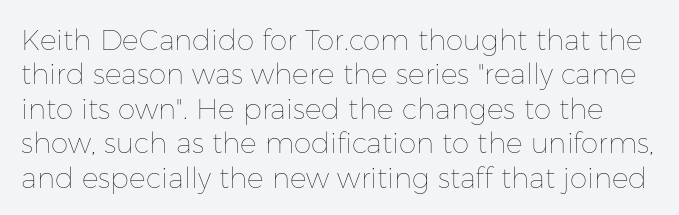
{"italic": "no", "bold": "no", "weight": "thin", "width": "normal", "stroke_contrast": "low", "x_height": "medium", "monospaced": "no", "underline": "no", "line_spacing_ratio": 1.23, "letter_spacing": "normal", "letter_spacing_em": 0.0, "glyph_px": 28}
